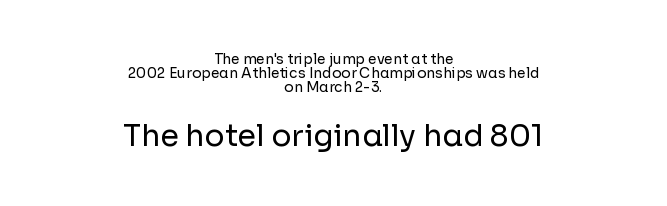
Q: Is the text bold? A: No.
Q: Is the text italic (slanted)? A: No, it is upright.
Q: Is the typeface a serif or a sans-serif typeface? A: Sans-serif.
Q: Is the text underlined? A: No.
Q: How is the paragraph aligned? A: Centered.
Q: Is the spacing between letters normal or unusually wide? A: Normal.
Q: Is the spacing between lines tight, normal or loose? A: Tight.
Q: Which block of text is set in a larger size, the first (top) or the second (bottom)? A: The second (bottom) one.
Q: Width (condensed, normal, or wide)? A: Normal.
Q: Stroke contrast? A: Low.
Q: x-height? A: Medium.
Q: Monospaced? A: No.
